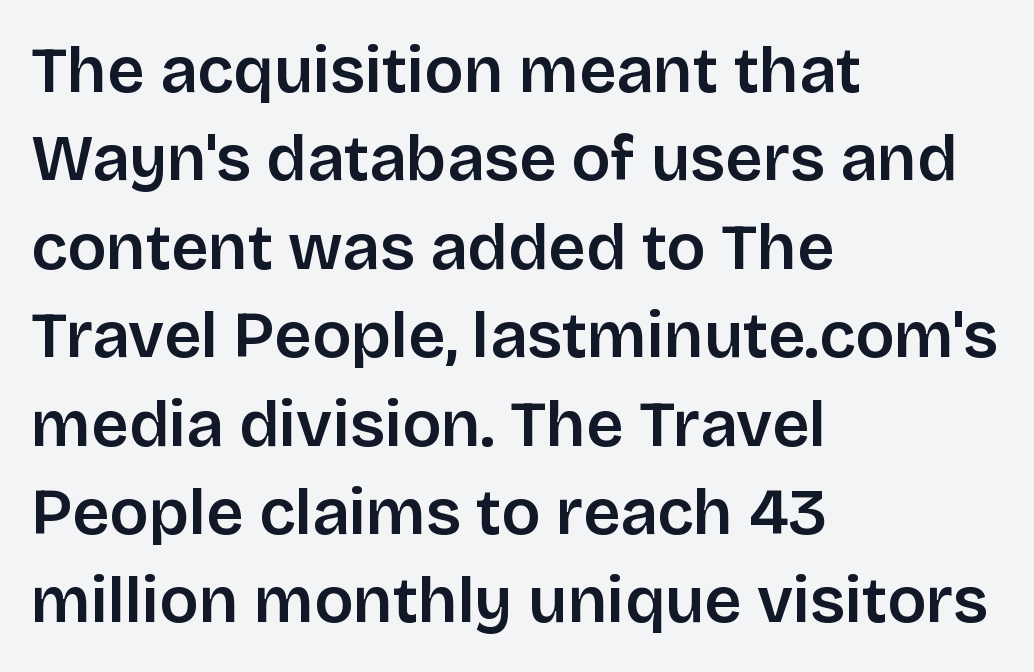
You can tell it's not italic because the verticals are truly vertical. Grotesque or geometric, the face here clearly has no serifs. In terms of letterspacing, this is plain default setting. One-word summary of the alignment: left. How would I describe the line gaps? Plain and ordinary.
